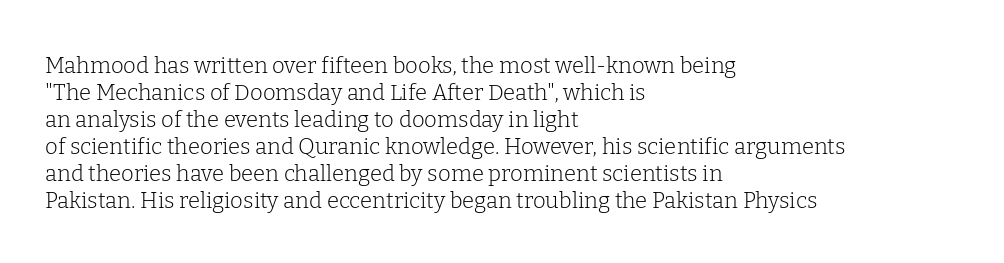
The image shows 22 px text type, upright; set left-aligned, line spacing 1.23x, normal letter spacing, not underlined.
